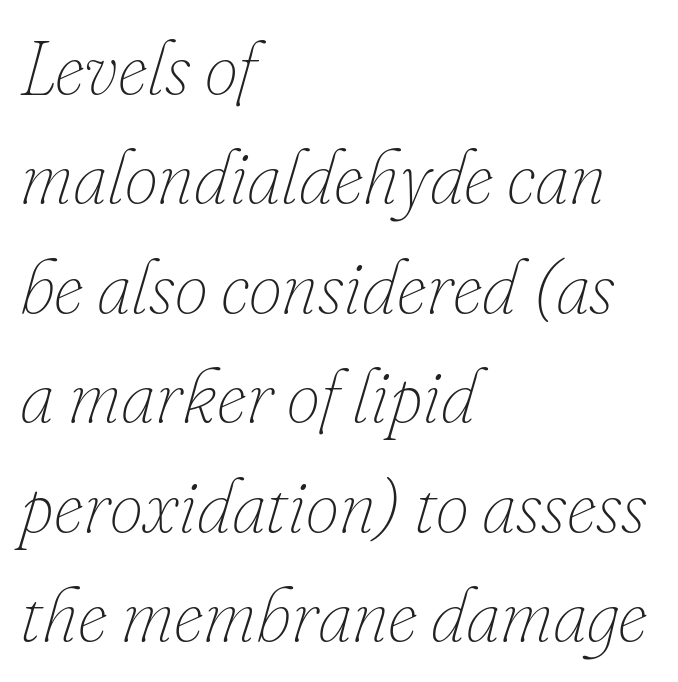
Q: Is the text bold? A: No.
Q: Is the text italic (slanted)? A: Yes, it leans right by about 16 degrees.
Q: Is the text underlined? A: No.
Q: How is the paragraph aligned? A: Left-aligned.
Q: Is the spacing between letters normal or unusually wide? A: Normal.
Q: Is the spacing between lines tight, normal or loose? A: Normal.
Q: Width (condensed, normal, or wide)? A: Normal.
Q: Stroke contrast? A: Low.
Q: x-height? A: Small.
Q: Monospaced? A: No.
